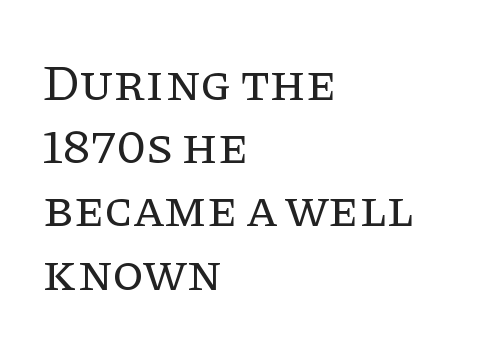
The image shows 51 px regular-weight serif type, upright; set left-aligned, line spacing 1.24x, normal letter spacing, not underlined; low stroke contrast and a large x-height.
